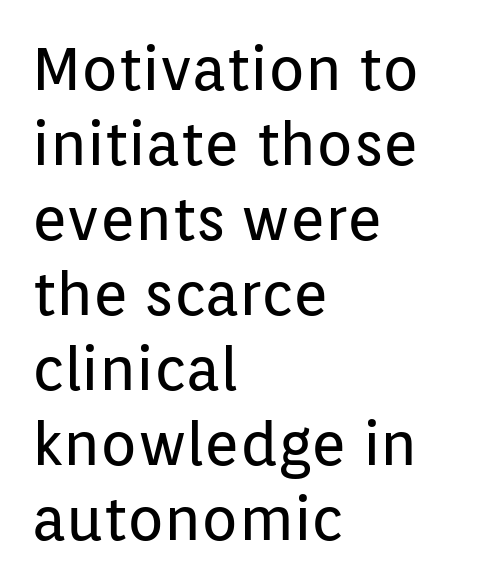
The image shows 60 px regular-weight sans-serif type, upright; set left-aligned, normal line spacing (1.25x), normal letter spacing, not underlined; low stroke contrast and a medium x-height.
